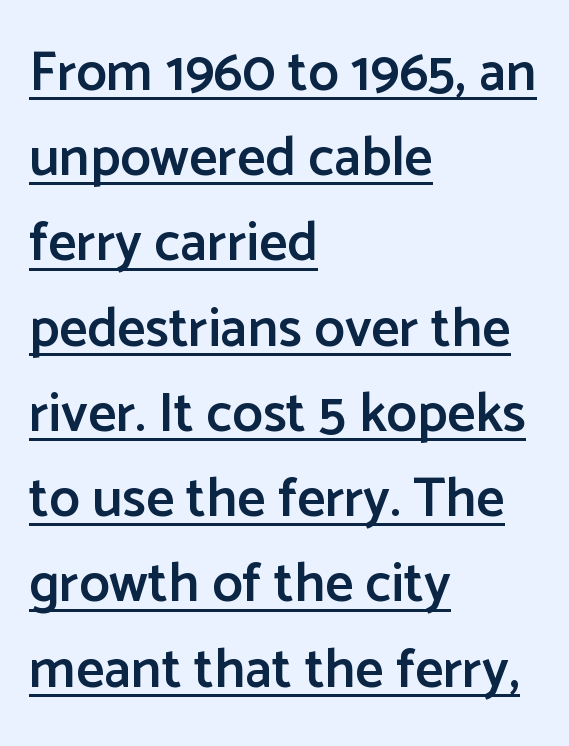
Q: Is the text bold? A: Semi-bold.
Q: Is the text italic (slanted)? A: No, it is upright.
Q: Is the typeface a serif or a sans-serif typeface? A: Sans-serif.
Q: Is the text underlined? A: Yes.
Q: How is the paragraph aligned? A: Left-aligned.
Q: Is the spacing between letters normal or unusually wide? A: Normal.
Q: Is the spacing between lines tight, normal or loose? A: Normal.
Q: Width (condensed, normal, or wide)? A: Normal.
Q: Stroke contrast? A: Low.
Q: x-height? A: Medium.
Q: Monospaced? A: No.
